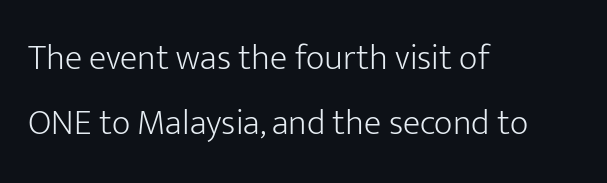
The tracking reads as untouched default to a designer's eye. A student would call this left alignment; a typographer would say flush left, rag right. The letters advance in unequal steps, a hallmark of proportional type. The weight tops out at a normal text grade. It's the straight-up-and-down kind of type.
